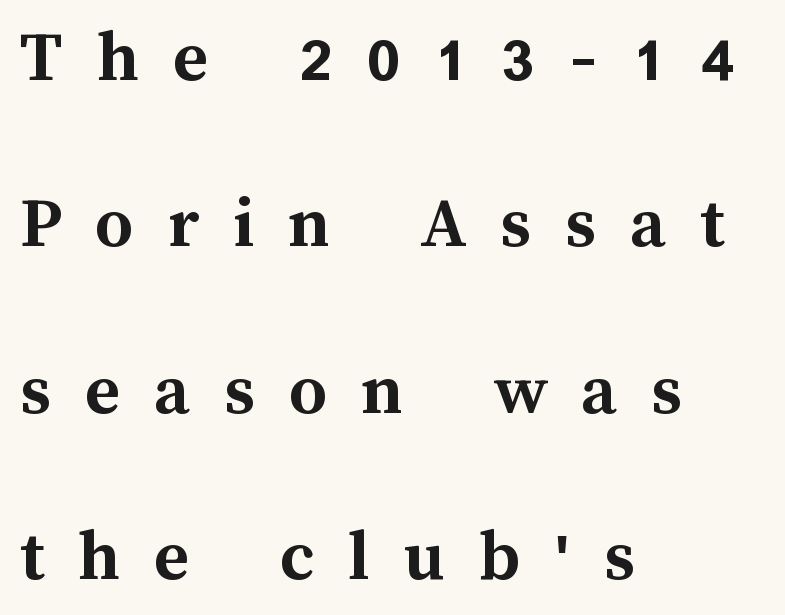
{"italic": "no", "bold": "yes", "weight": "semibold", "width": "normal", "stroke_contrast": "medium", "x_height": "medium", "monospaced": "no", "underline": "no", "align": "left", "line_spacing": "loose", "line_spacing_ratio": 2.22, "letter_spacing": "wide", "letter_spacing_em": 0.45, "glyph_px": 75}
